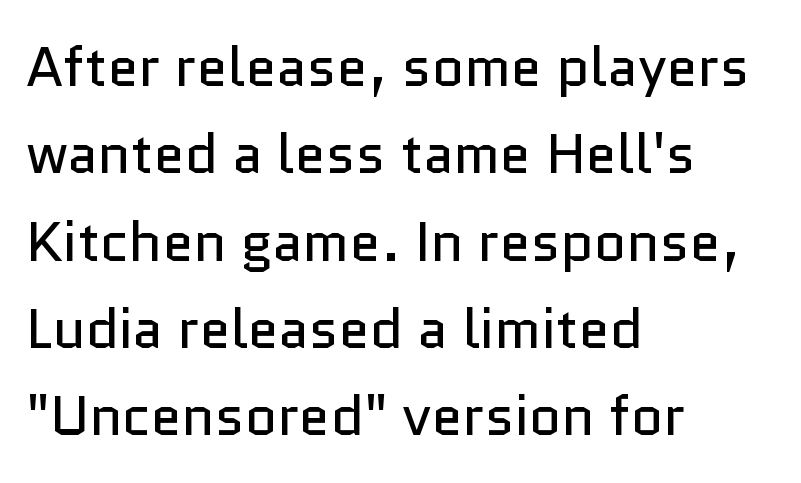
Short and long lines alike share a common starting point at left. The strip under each line holds only bare page. Whoever set this chose a conventional vertical rhythm. Nope, not italic — everything's standing straight.
